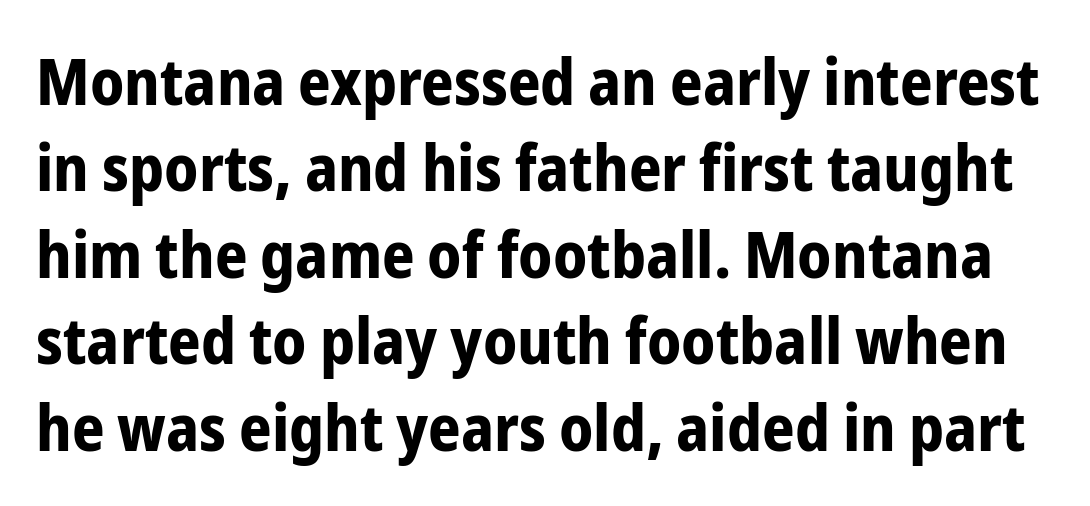
Q: Is the text bold? A: Yes.
Q: Is the text italic (slanted)? A: No, it is upright.
Q: Is the typeface a serif or a sans-serif typeface? A: Sans-serif.
Q: Is the text underlined? A: No.
Q: Is the spacing between letters normal or unusually wide? A: Normal.
Q: Is the spacing between lines tight, normal or loose? A: Normal.
Q: Width (condensed, normal, or wide)? A: Condensed.
Q: Stroke contrast? A: Low.
Q: x-height? A: Medium.
Q: Monospaced? A: No.
